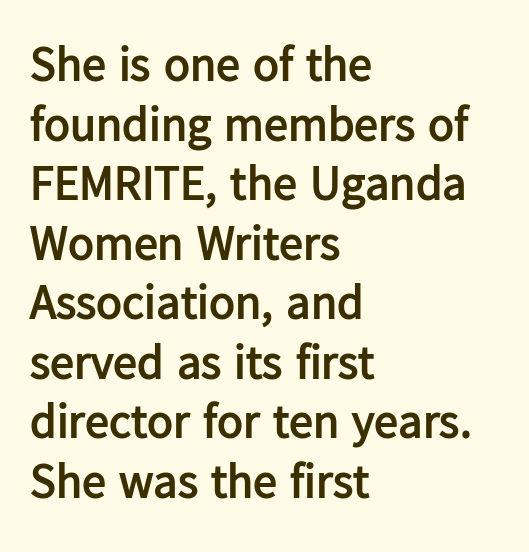
{"serif": "no", "italic": "no", "bold": "yes", "weight": "semibold", "width": "normal", "stroke_contrast": "low", "x_height": "medium", "monospaced": "no", "underline": "no", "align": "left", "line_spacing_ratio": 1.24, "letter_spacing": "normal", "letter_spacing_em": 0.0, "glyph_px": 48}
